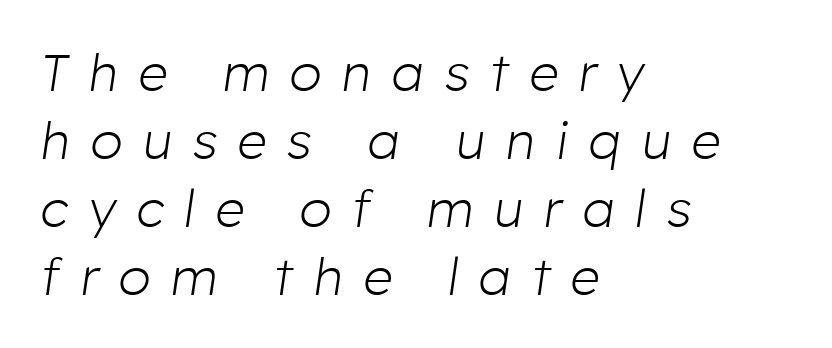
The image shows 52 px light type, italic (leaning right); set left-aligned, normal line spacing (1.31x), unusually wide letter spacing (+0.4 em), not underlined; low stroke contrast and a medium x-height.
